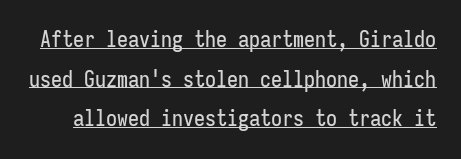
Q: Is the text italic (slanted)? A: No, it is upright.
Q: Is the text underlined? A: Yes.
Q: Is the spacing between letters normal or unusually wide? A: Normal.
